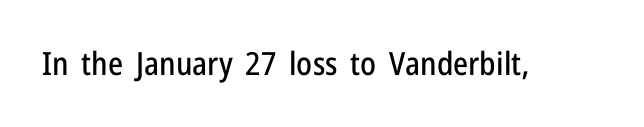
The image shows 32 px condensed sans-serif type, upright; set normal letter spacing, not underlined; low stroke contrast and a medium x-height.
